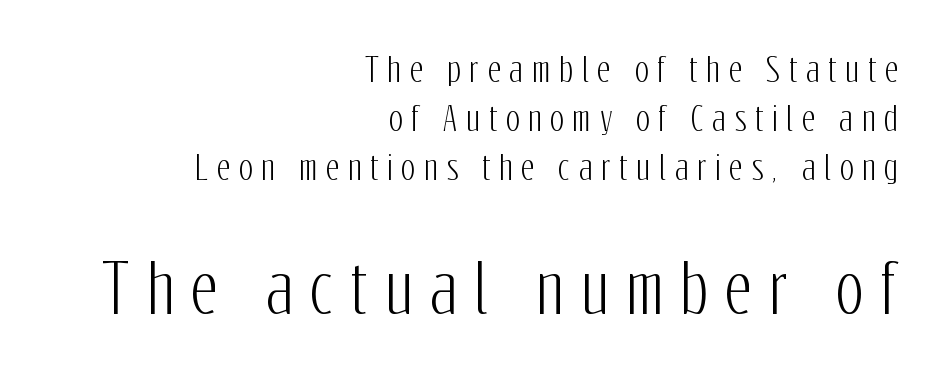
{"serif": "no", "italic": "no", "width": "condensed", "stroke_contrast": "low", "x_height": "medium", "monospaced": "no", "underline": "no", "align": "right", "line_spacing": "normal", "line_spacing_ratio": 1.48, "letter_spacing": "wide", "letter_spacing_em": 0.26, "larger_block": "second", "size_ratio": 2.0, "glyph_px": 66}
